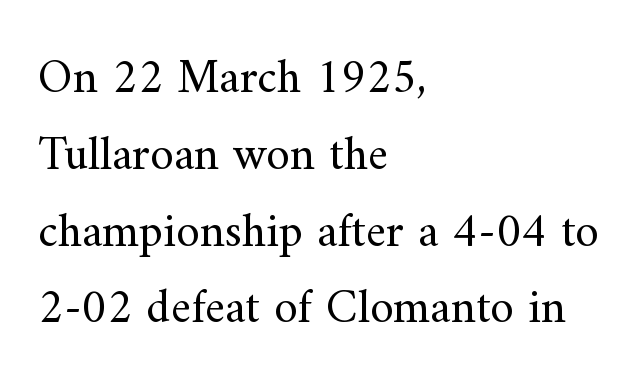
{"serif": "yes", "italic": "no", "bold": "no", "weight": "regular", "width": "normal", "stroke_contrast": "medium", "x_height": "small", "monospaced": "no", "underline": "no", "align": "left", "line_spacing": "normal", "line_spacing_ratio": 1.6, "letter_spacing": "normal", "letter_spacing_em": 0.0, "glyph_px": 48}
